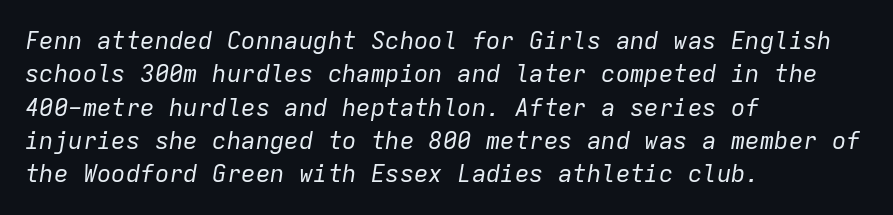
Q: Is the text bold? A: No.
Q: Is the text italic (slanted)? A: Yes, it leans right by about 9 degrees.
Q: Is the text underlined? A: No.
Q: How is the paragraph aligned? A: Left-aligned.
Q: Is the spacing between letters normal or unusually wide? A: Normal.
Q: Is the spacing between lines tight, normal or loose? A: Normal.
